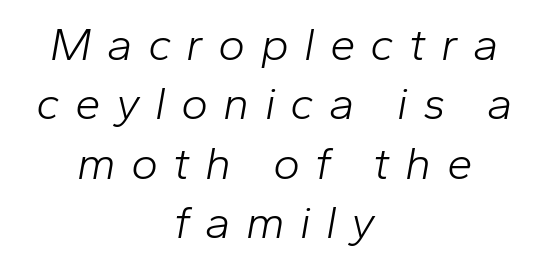
The font's italic variant was chosen for this text. The zone under the glyphs is completely vacant. Letter spacing: wide. Weight: not bold — regular or lighter. Proportional: the letters do not fall into vertical columns.
